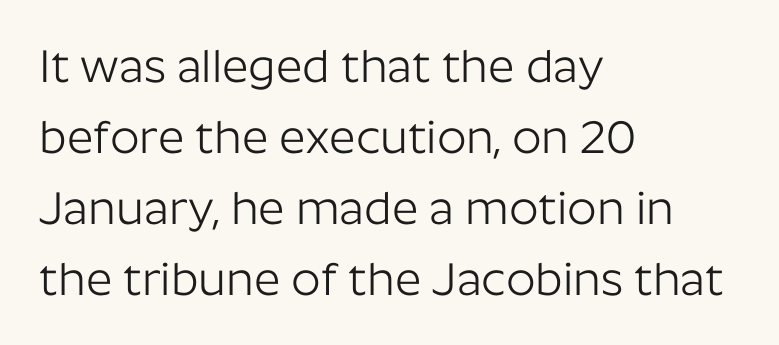
Q: Is the text bold? A: No.
Q: Is the text italic (slanted)? A: No, it is upright.
Q: Is the typeface a serif or a sans-serif typeface? A: Sans-serif.
Q: Is the text underlined? A: No.
Q: How is the paragraph aligned? A: Left-aligned.
Q: Is the spacing between letters normal or unusually wide? A: Normal.
Q: Is the spacing between lines tight, normal or loose? A: Normal.
Q: Width (condensed, normal, or wide)? A: Normal.
Q: Stroke contrast? A: Low.
Q: x-height? A: Medium.
Q: Monospaced? A: No.
